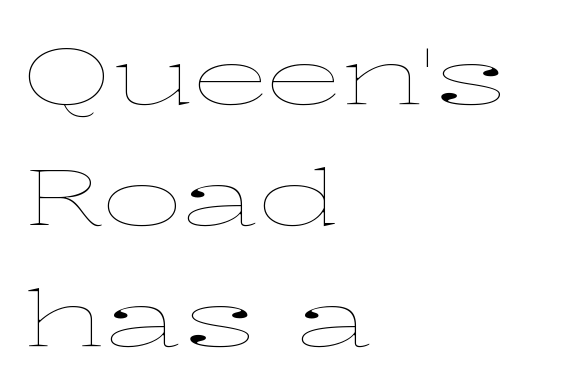
The image shows 78 px thin, wide type, upright; set left-aligned, normal line spacing (1.55x), normal letter spacing, not underlined; low stroke contrast and a medium x-height.
